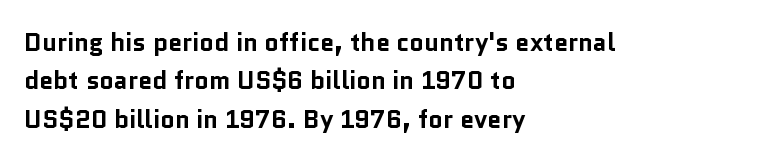
{"italic": "no", "bold": "yes", "underline": "no", "align": "left", "line_spacing": "normal", "line_spacing_ratio": 1.54, "letter_spacing": "normal", "letter_spacing_em": 0.0, "glyph_px": 25}
